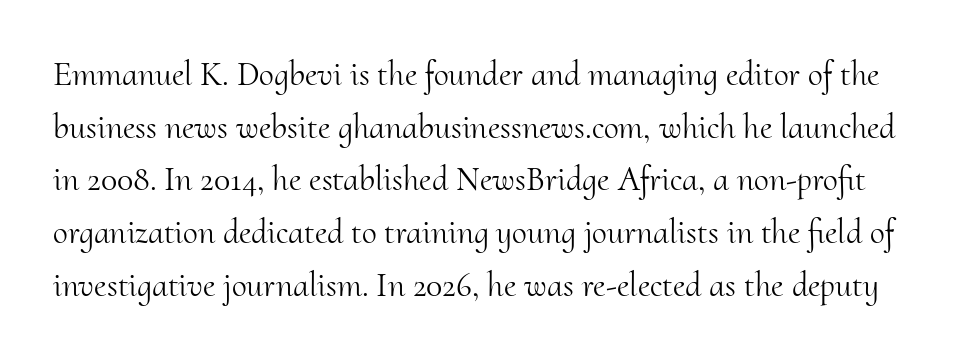
The image shows 34 px light serif type, upright; set normal line spacing (1.55x), normal letter spacing, not underlined; medium stroke contrast and a small x-height.
